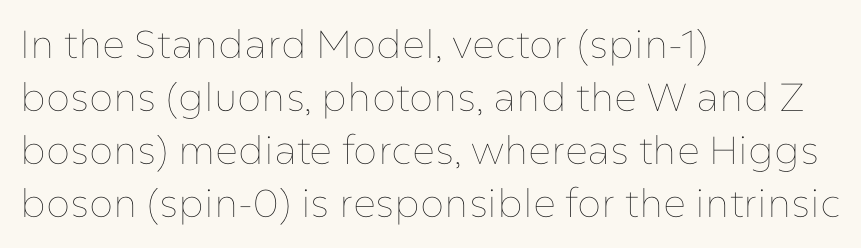
Q: Is the text bold? A: No.
Q: Is the text italic (slanted)? A: No, it is upright.
Q: Is the text underlined? A: No.
Q: How is the paragraph aligned? A: Left-aligned.
Q: Is the spacing between letters normal or unusually wide? A: Normal.
Q: Is the spacing between lines tight, normal or loose? A: Normal.
Q: Width (condensed, normal, or wide)? A: Normal.
Q: Stroke contrast? A: Low.
Q: x-height? A: Medium.
Q: Monospaced? A: No.
